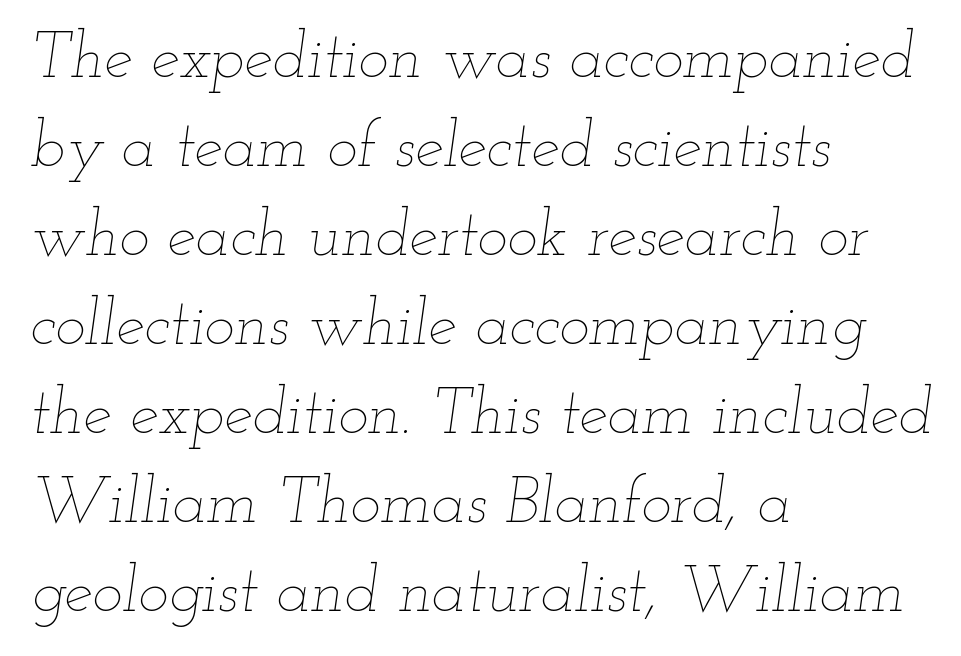
Q: Is the text bold? A: No.
Q: Is the text italic (slanted)? A: Yes, it leans right by about 12 degrees.
Q: Is the text underlined? A: No.
Q: How is the paragraph aligned? A: Left-aligned.
Q: Is the spacing between letters normal or unusually wide? A: Normal.
Q: Is the spacing between lines tight, normal or loose? A: Normal.
Q: Width (condensed, normal, or wide)? A: Wide.
Q: Stroke contrast? A: Low.
Q: x-height? A: Small.
Q: Monospaced? A: No.
